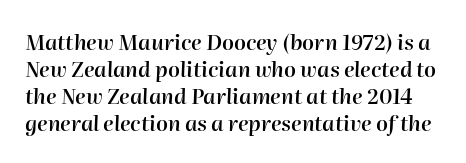
The image shows 21 px text type, italic (leaning right); set normal line spacing (1.28x), normal letter spacing, not underlined.
